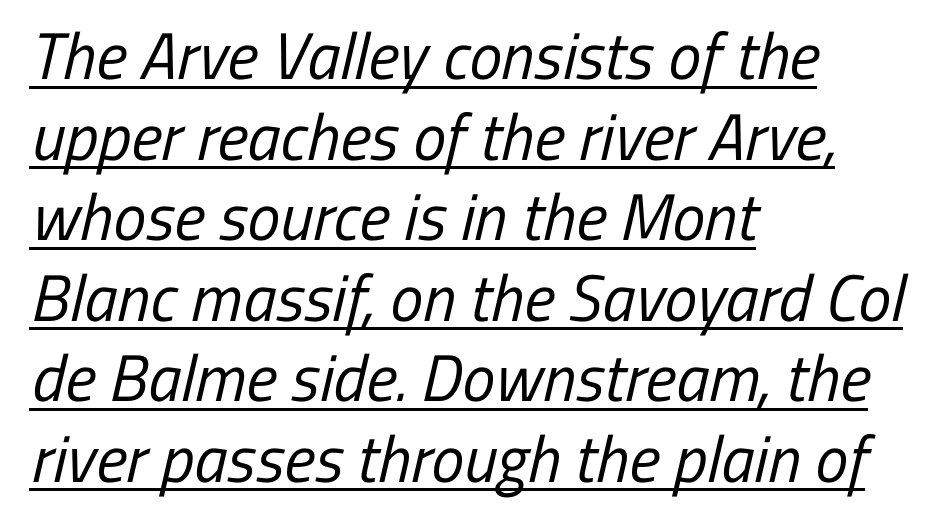
{"serif": "no", "bold": "no", "weight": "regular", "width": "condensed", "stroke_contrast": "low", "x_height": "medium", "monospaced": "no", "underline": "yes", "align": "left", "line_spacing_ratio": 1.22, "letter_spacing": "normal", "letter_spacing_em": 0.0, "glyph_px": 66}
